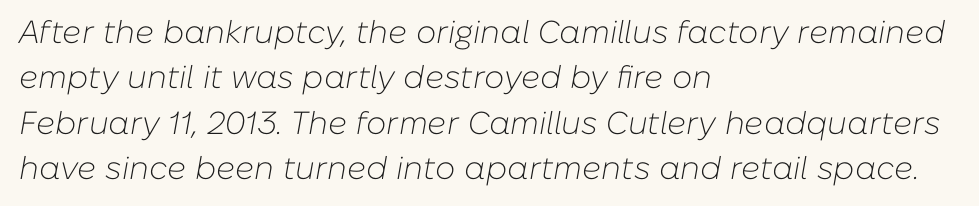
The image shows 32 px light type, italic (leaning right); set left-aligned, normal line spacing (1.42x), normal letter spacing, not underlined; low stroke contrast and a medium x-height.
